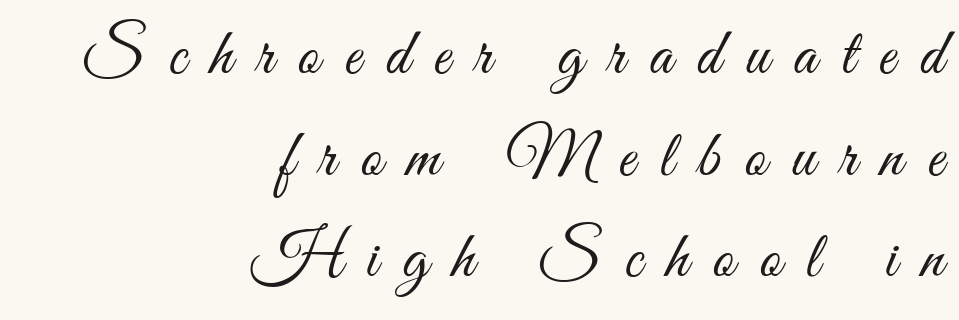
Each new line begins a customary step beneath the previous one. Any mark beneath the type? The region is blank. Check where the strokes stop: nothing finishes them off — pure sans.
